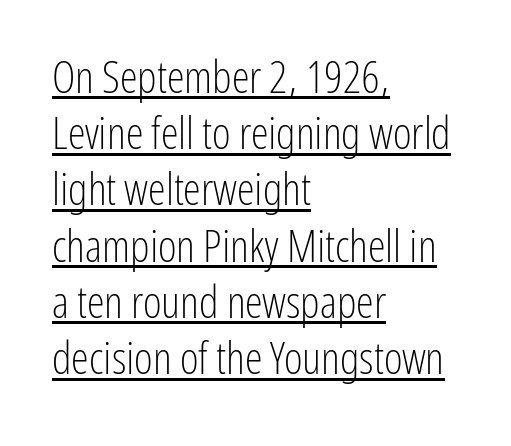
{"serif": "no", "italic": "no", "bold": "no", "weight": "light", "width": "condensed", "stroke_contrast": "low", "x_height": "medium", "monospaced": "no", "underline": "yes", "align": "left", "line_spacing": "normal", "line_spacing_ratio": 1.25, "letter_spacing": "normal", "letter_spacing_em": 0.0, "glyph_px": 45}
